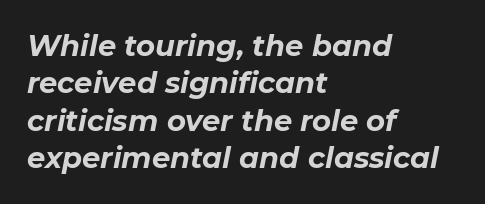
Q: Is the text bold? A: Yes.
Q: Is the text italic (slanted)? A: Yes, it leans right by about 11 degrees.
Q: Is the text underlined? A: No.
Q: How is the paragraph aligned? A: Left-aligned.
Q: Is the spacing between letters normal or unusually wide? A: Normal.
Q: Is the spacing between lines tight, normal or loose? A: Normal.
Q: Width (condensed, normal, or wide)? A: Normal.
Q: Stroke contrast? A: Low.
Q: x-height? A: Medium.
Q: Monospaced? A: No.
